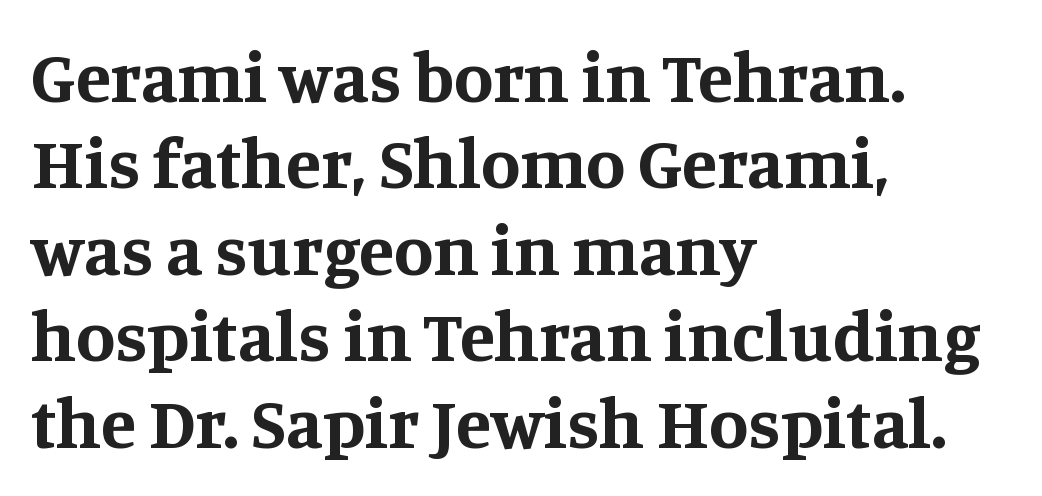
Q: Is the text bold? A: Yes.
Q: Is the text italic (slanted)? A: No, it is upright.
Q: Is the typeface a serif or a sans-serif typeface? A: Serif.
Q: Is the text underlined? A: No.
Q: How is the paragraph aligned? A: Left-aligned.
Q: Is the spacing between letters normal or unusually wide? A: Normal.
Q: Width (condensed, normal, or wide)? A: Normal.
Q: Stroke contrast? A: Medium.
Q: x-height? A: Large.
Q: Monospaced? A: No.
